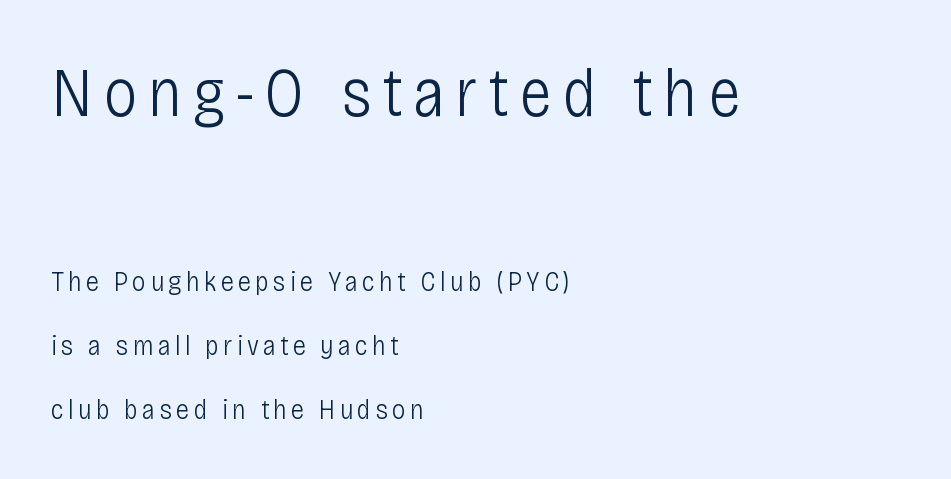
Q: Is the text bold? A: No.
Q: Is the text italic (slanted)? A: No, it is upright.
Q: Is the typeface a serif or a sans-serif typeface? A: Sans-serif.
Q: Is the text underlined? A: No.
Q: How is the paragraph aligned? A: Left-aligned.
Q: Is the spacing between lines tight, normal or loose? A: Loose.
Q: Which block of text is set in a larger size, the first (top) or the second (bottom)? A: The first (top) one.
Q: Width (condensed, normal, or wide)? A: Condensed.
Q: Stroke contrast? A: Low.
Q: x-height? A: Large.
Q: Monospaced? A: No.
